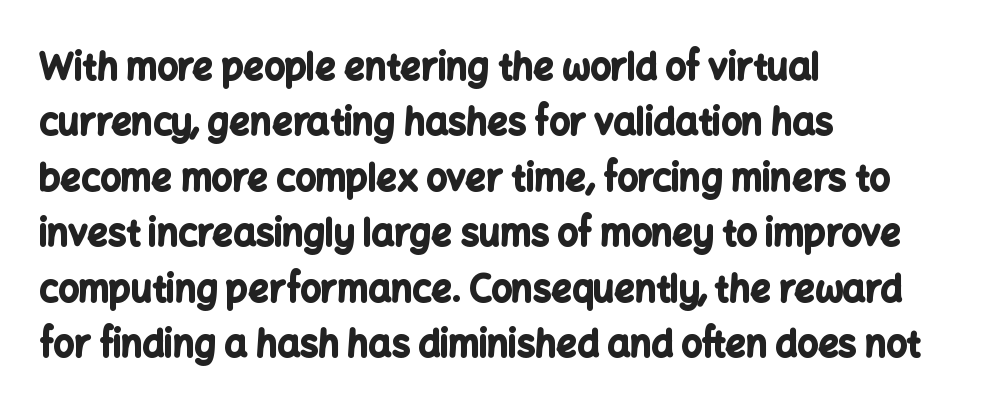
The image shows 36 px bold sans-serif type, upright; set left-aligned, normal line spacing (1.54x), normal letter spacing, not underlined; low stroke contrast and a medium x-height.
